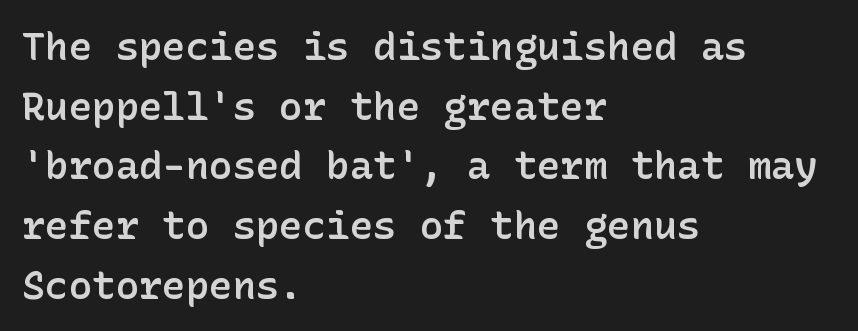
Baseline-to-baseline distance is the conventional proportion of letter height. Every letter is mildly thick-stroked: semibold rather than bold. It's the straight-up-and-down kind of type. Glance below the letters and you will spot only blank space.
